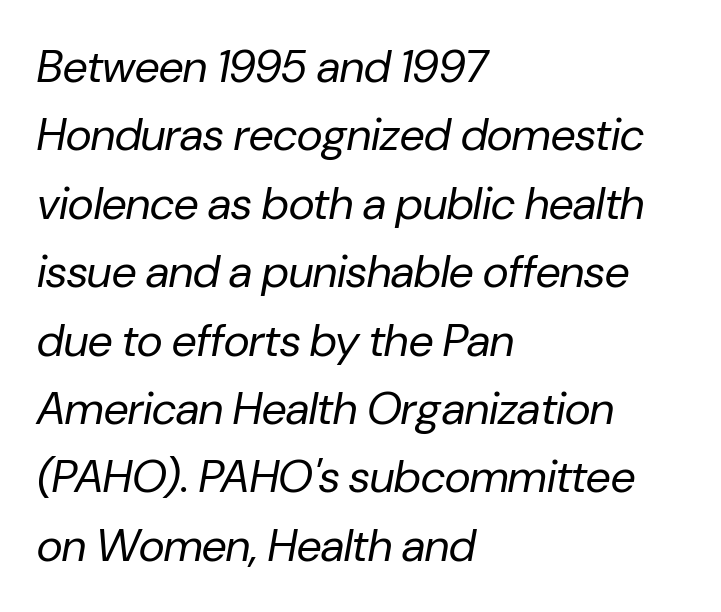
The gap between lines stays unmarked. The rendering keeps characters at their native spacing. The typesetter chose a ragged-right arrangement here. A typesetter would call this proportional, since set widths differ per character. These lines sit exactly where default settings would place them.
